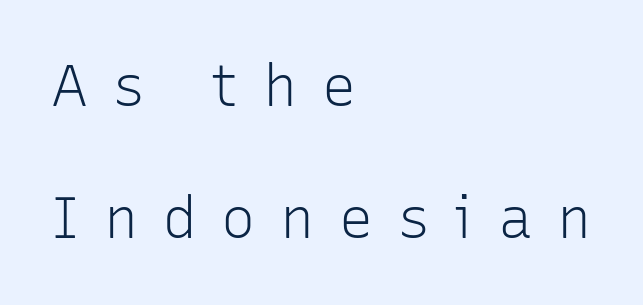
Q: Is the text bold? A: No.
Q: Is the text italic (slanted)? A: No, it is upright.
Q: Is the typeface a serif or a sans-serif typeface? A: Sans-serif.
Q: Is the text underlined? A: No.
Q: How is the paragraph aligned? A: Left-aligned.
Q: Is the spacing between letters normal or unusually wide? A: Unusually wide.
Q: Is the spacing between lines tight, normal or loose? A: Loose.
Q: Width (condensed, normal, or wide)? A: Normal.
Q: Stroke contrast? A: Low.
Q: x-height? A: Medium.
Q: Monospaced? A: No.
